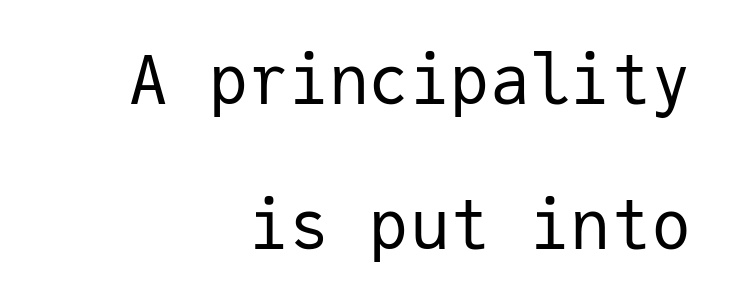
The image shows 67 px regular-weight sans-serif type, upright, monospaced; set right-aligned, loose line spacing (2.17x), normal letter spacing, not underlined; low stroke contrast and a medium x-height.
